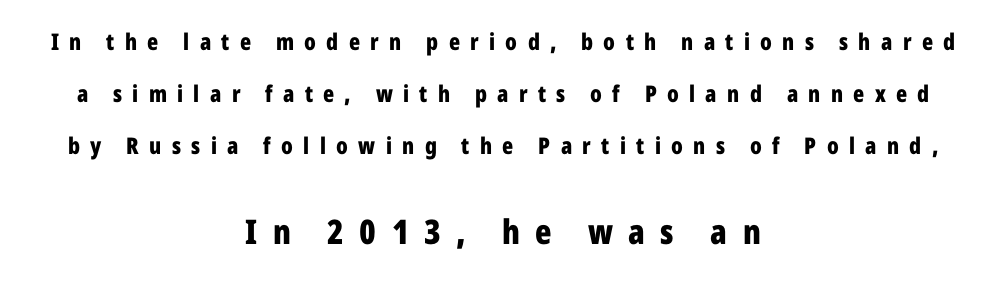
Q: Is the text bold? A: Yes.
Q: Is the text italic (slanted)? A: No, it is upright.
Q: Is the typeface a serif or a sans-serif typeface? A: Sans-serif.
Q: Is the text underlined? A: No.
Q: How is the paragraph aligned? A: Centered.
Q: Is the spacing between letters normal or unusually wide? A: Unusually wide.
Q: Is the spacing between lines tight, normal or loose? A: Loose.
Q: Which block of text is set in a larger size, the first (top) or the second (bottom)? A: The second (bottom) one.
Q: Width (condensed, normal, or wide)? A: Condensed.
Q: Stroke contrast? A: Low.
Q: x-height? A: Medium.
Q: Monospaced? A: No.
